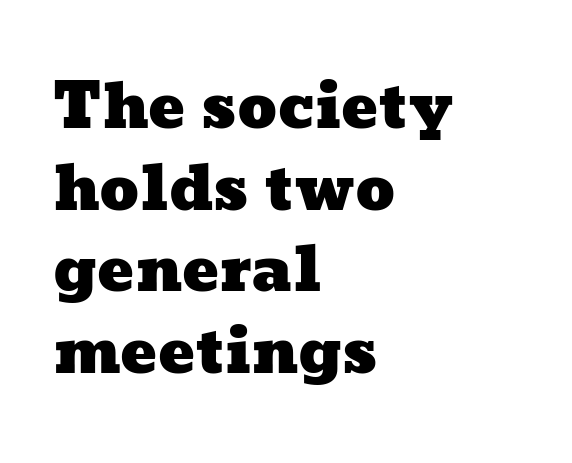
{"width": "wide", "stroke_contrast": "low", "x_height": "medium", "monospaced": "no", "underline": "no", "align": "left", "line_spacing": "normal", "line_spacing_ratio": 1.34, "letter_spacing": "normal", "letter_spacing_em": 0.0, "glyph_px": 61}
